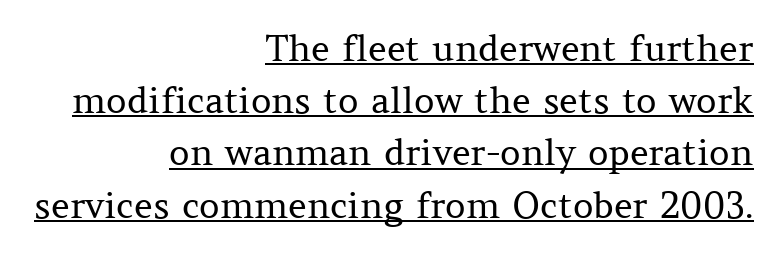
The image shows 36 px regular-weight serif type, upright; set right-aligned, normal line spacing (1.45x), normal letter spacing, underlined; medium stroke contrast and a medium x-height.
